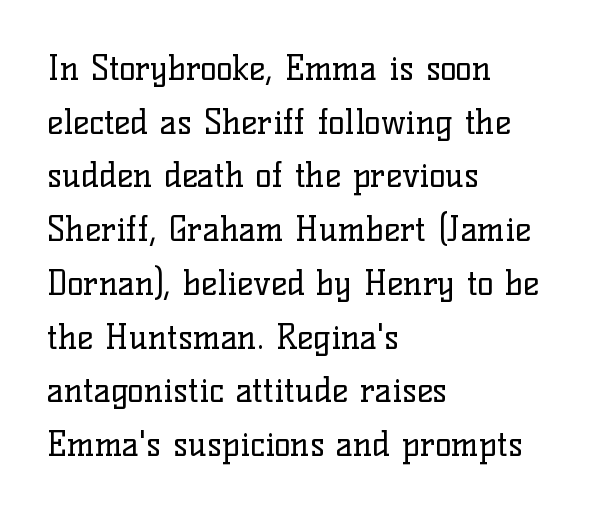
{"serif": "yes", "italic": "no", "bold": "no", "weight": "regular", "width": "normal", "stroke_contrast": "low", "x_height": "medium", "monospaced": "no", "underline": "no", "align": "left", "line_spacing": "normal", "line_spacing_ratio": 1.58, "letter_spacing": "normal", "letter_spacing_em": 0.0, "glyph_px": 34}
